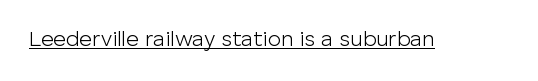
{"italic": "no", "bold": "no", "underline": "yes", "letter_spacing": "normal", "letter_spacing_em": 0.0, "glyph_px": 22}
